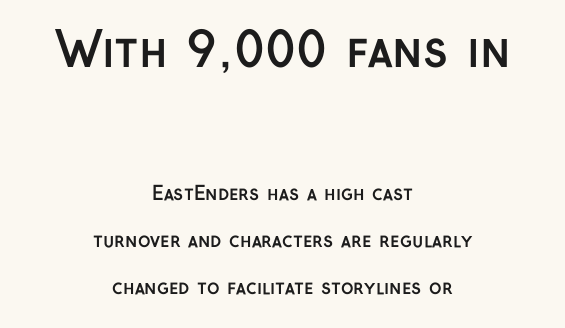
Underlining? Definitely not there. Notice how the passage keeps no hard edge, just a central spine. Two sizes are in play, and the larger belongs to the first block. The gaps between neighbouring characters are ordinary and unremarkable. Style check: upright. These lines are rendered in a variable-pitch font.
